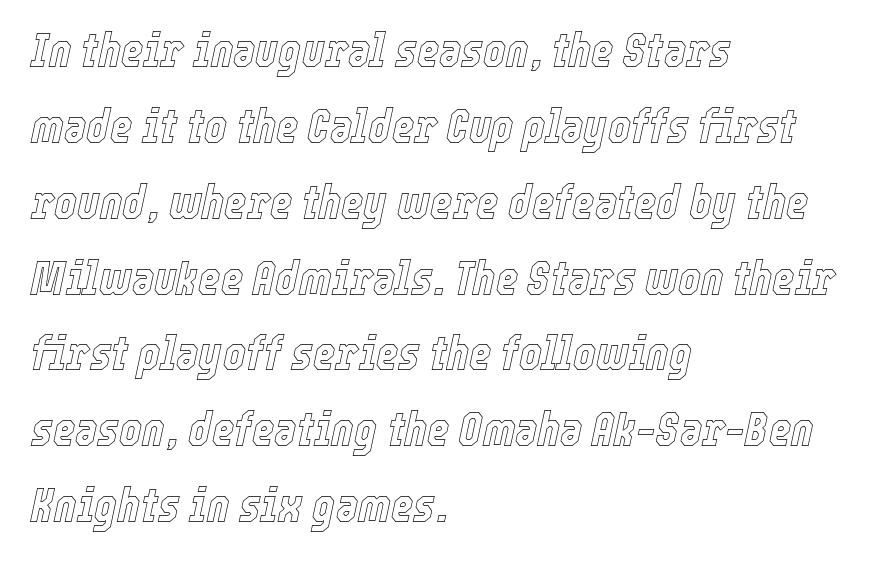
Q: Is the text italic (slanted)? A: Yes, it leans right by about 12 degrees.
Q: Is the text underlined? A: No.
Q: How is the paragraph aligned? A: Left-aligned.
Q: Is the spacing between letters normal or unusually wide? A: Normal.
Q: Is the spacing between lines tight, normal or loose? A: Normal.
Q: Width (condensed, normal, or wide)? A: Condensed.
Q: x-height? A: Medium.
Q: Monospaced? A: No.
